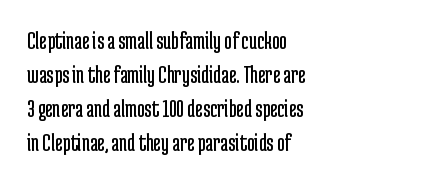
{"italic": "no", "bold": "no", "underline": "no", "align": "left", "line_spacing": "normal", "line_spacing_ratio": 1.31, "letter_spacing": "normal", "letter_spacing_em": 0.0, "glyph_px": 26}
